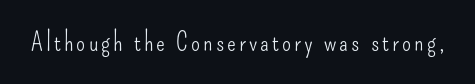
On a weight scale, this lands at 450 or below. The gap between lines stays unmarked. Notice how the stems are strictly vertical — no italics here.
